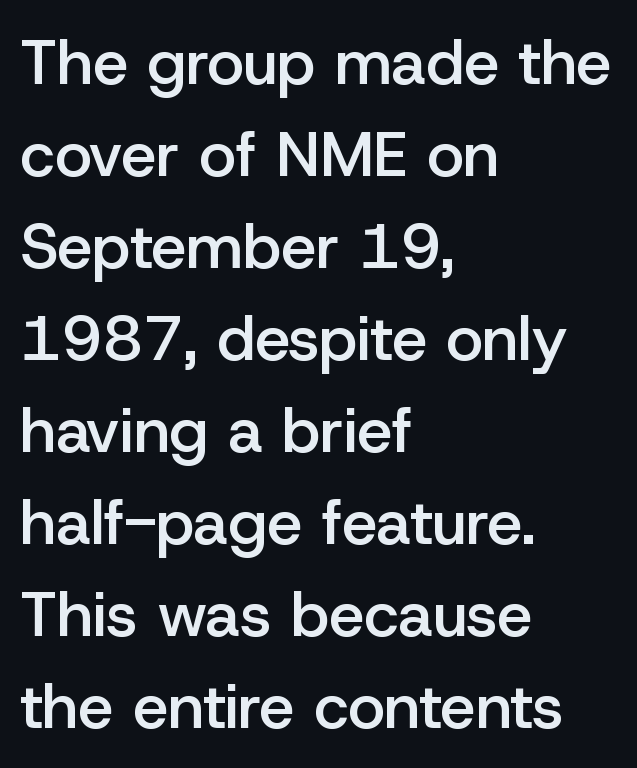
{"serif": "no", "italic": "no", "bold": "semi", "weight": "semibold", "width": "normal", "stroke_contrast": "low", "x_height": "medium", "monospaced": "no", "underline": "no", "align": "left", "line_spacing": "normal", "line_spacing_ratio": 1.46, "letter_spacing": "normal", "letter_spacing_em": 0.0, "glyph_px": 63}
